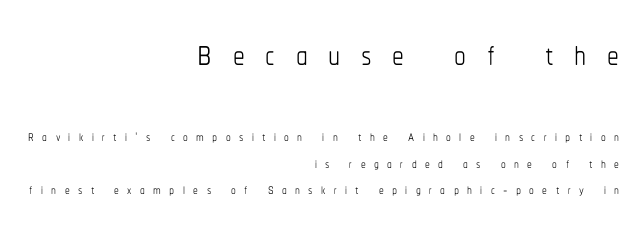
Q: Is the text bold? A: No.
Q: Is the text italic (slanted)? A: No, it is upright.
Q: Is the text underlined? A: No.
Q: How is the paragraph aligned? A: Right-aligned.
Q: Is the spacing between letters normal or unusually wide? A: Unusually wide.
Q: Is the spacing between lines tight, normal or loose? A: Normal.
Q: Which block of text is set in a larger size, the first (top) or the second (bottom)? A: The first (top) one.
Q: Width (condensed, normal, or wide)? A: Condensed.
Q: Stroke contrast? A: Low.
Q: x-height? A: Medium.
Q: Monospaced? A: No.
